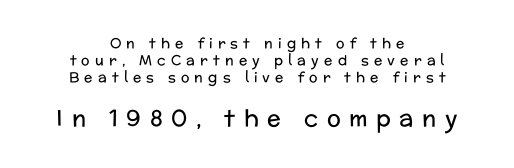
{"italic": "no", "bold": "no", "underline": "no", "align": "center", "line_spacing_ratio": 1.21, "letter_spacing": "wide", "letter_spacing_em": 0.37, "larger_block": "second", "size_ratio": 1.64, "glyph_px": 23}
